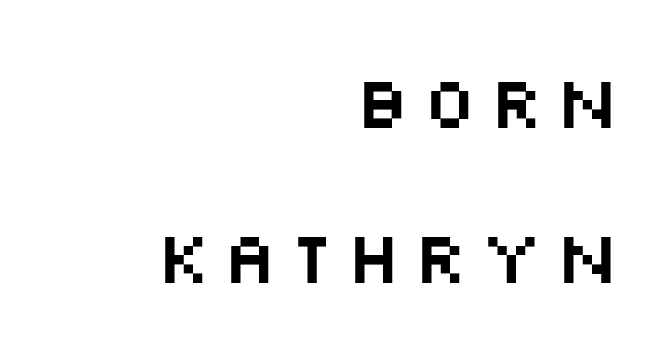
Does the lettering tilt? It doesn't — this is upright. The foot of each line stays bare and open. Proportional: the letters do not fall into vertical columns. The paragraph shown leans on its right margin. Is there much room between lines? Yes — plenty of vertical air separates them. Each letter's strokes conclude bluntly, with no projecting serifs.
